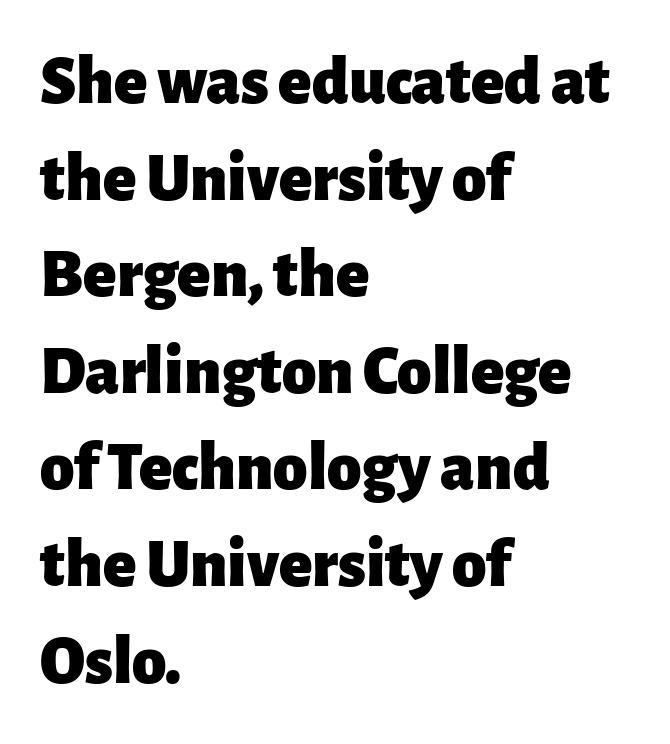
{"serif": "no", "italic": "no", "bold": "yes", "weight": "heavy", "width": "normal", "stroke_contrast": "low", "x_height": "medium", "monospaced": "no", "underline": "no", "align": "left", "line_spacing": "normal", "line_spacing_ratio": 1.4, "letter_spacing": "normal", "letter_spacing_em": 0.0, "glyph_px": 69}
